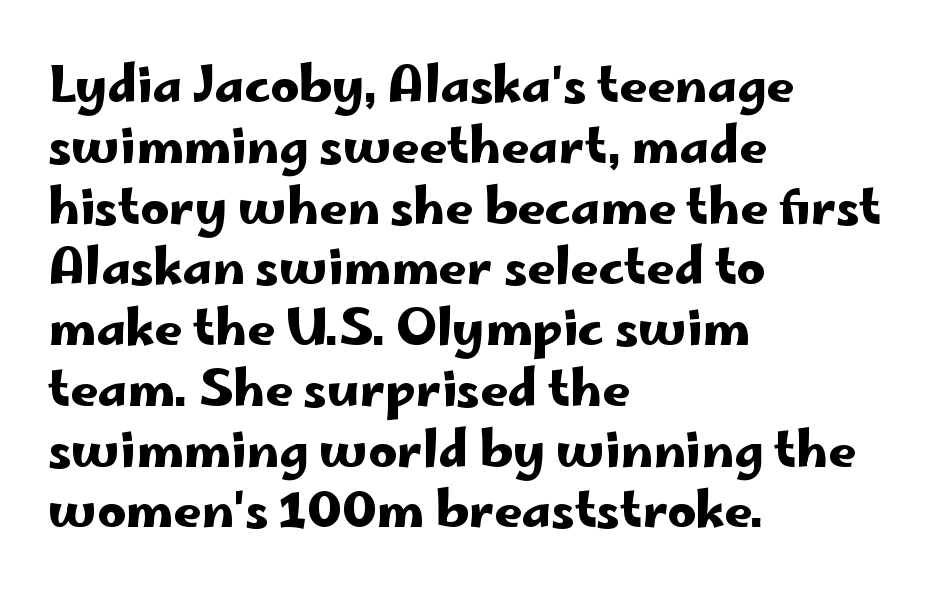
In CSS terms this would be text-align: left. Descender tails drop into unmarked territory. Posture: straight, roman, zero tilt. Think of a printed novel: that variable character pitch is what you see here. Default kerning and tracking; the words read as compact shapes.
